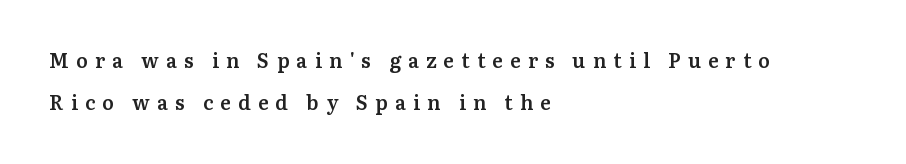
Leftover space on each line is placed entirely after the last word. The lines are spread far apart with generous leading. Spacing between characters has been opened up far beyond the box default. A bare baseline throughout the passage. The type sits square on the baseline with zero lean. I'd describe the lettering as semibold — firm but not a full bold.
